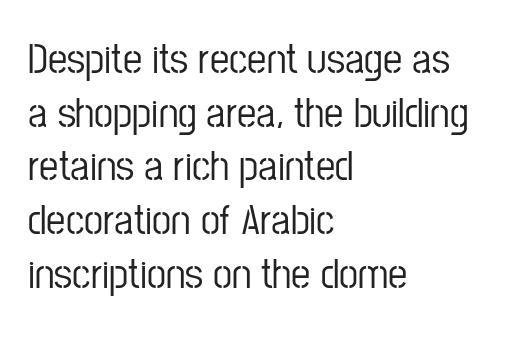
Q: Is the text italic (slanted)? A: No, it is upright.
Q: Is the typeface a serif or a sans-serif typeface? A: Sans-serif.
Q: Is the text underlined? A: No.
Q: How is the paragraph aligned? A: Left-aligned.
Q: Is the spacing between letters normal or unusually wide? A: Normal.
Q: Is the spacing between lines tight, normal or loose? A: Normal.
Q: Width (condensed, normal, or wide)? A: Condensed.
Q: Stroke contrast? A: Low.
Q: x-height? A: Medium.
Q: Monospaced? A: No.
